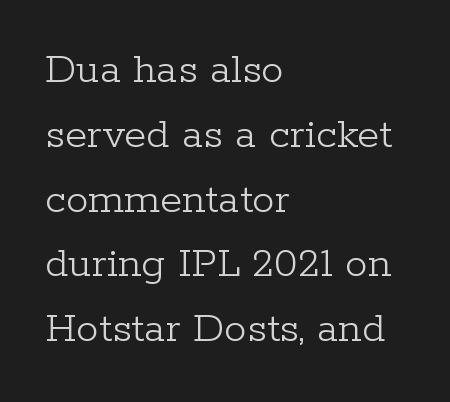
The image shows 45 px light serif type, upright; set left-aligned, normal line spacing (1.44x), normal letter spacing, not underlined; low stroke contrast and a medium x-height.
